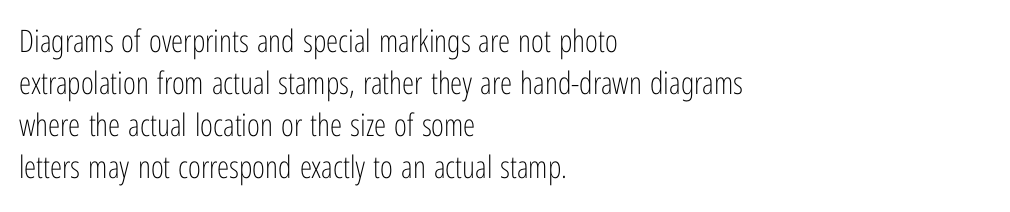
Stem width sits at or under what a default text font uses. The line-height multiplier appears to be the usual default. Proportional: the letters do not fall into vertical columns. The rendering shows plain stroke endings on the letterforms — a sans-serif design.
